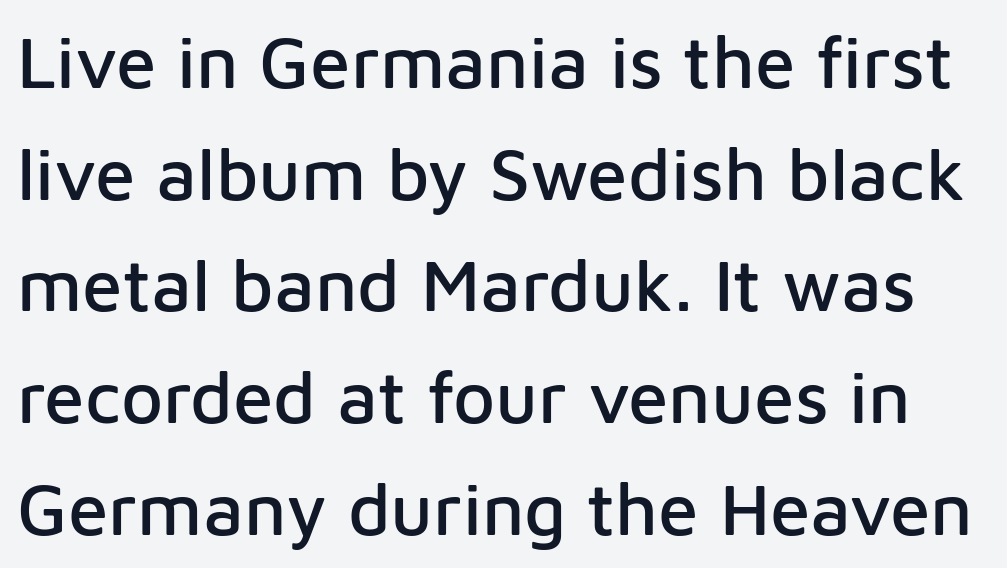
{"serif": "no", "italic": "no", "width": "normal", "stroke_contrast": "low", "x_height": "medium", "monospaced": "no", "underline": "no", "line_spacing": "normal", "line_spacing_ratio": 1.53, "letter_spacing": "normal", "letter_spacing_em": 0.0, "glyph_px": 73}
